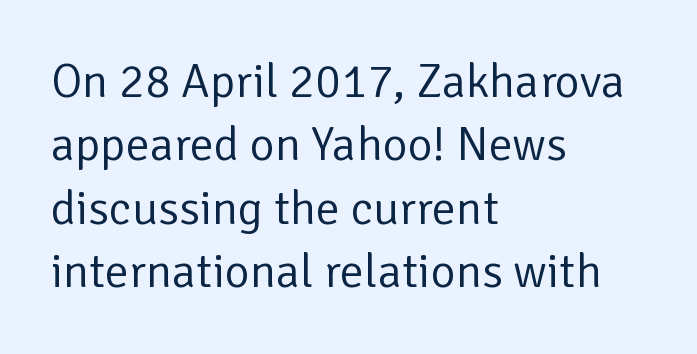
The image shows 48 px regular-weight sans-serif type, upright; set left-aligned, normal line spacing (1.32x), normal letter spacing, not underlined; low stroke contrast and a medium x-height.
